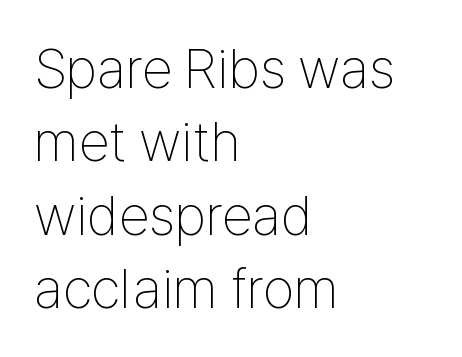
If you drew a line through each stem, it would be perfectly vertical. Characters follow at the spacing the type designer built in. The typesetter chose a ragged-right arrangement here. The vertical gap from one line to the next is medium.
